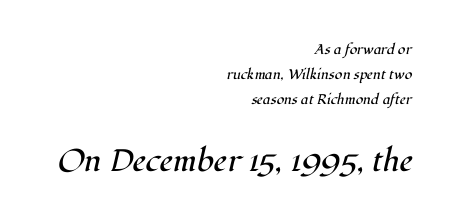
It's the slanting kind of type. Looks like regular typesetting: each glyph gets only the width it needs. Type size steps up from the first block to the second. Between one letter and the next there's only the usual sliver of space. Caption: face not bold, strokes unweighted. Descender tails drop into unmarked territory.
